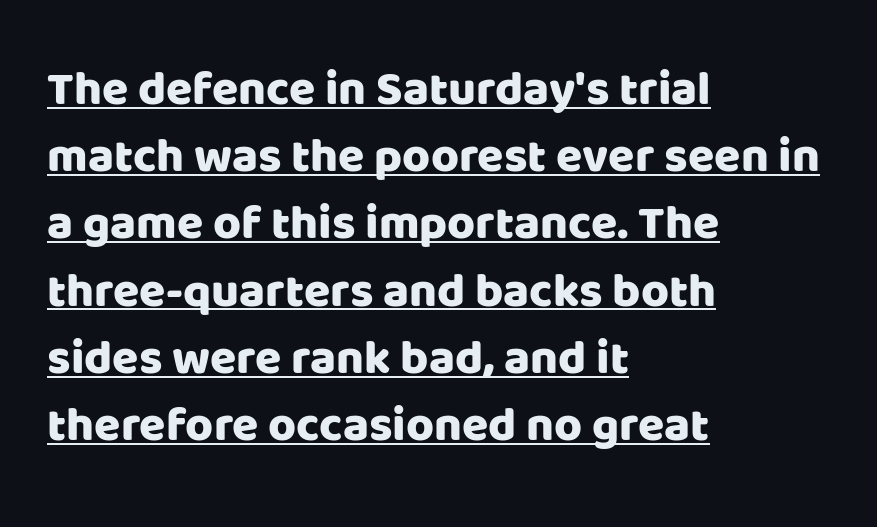
Q: Is the text italic (slanted)? A: No, it is upright.
Q: Is the typeface a serif or a sans-serif typeface? A: Sans-serif.
Q: Is the text underlined? A: Yes.
Q: How is the paragraph aligned? A: Left-aligned.
Q: Is the spacing between letters normal or unusually wide? A: Normal.
Q: Is the spacing between lines tight, normal or loose? A: Normal.
Q: Width (condensed, normal, or wide)? A: Normal.
Q: Stroke contrast? A: Low.
Q: x-height? A: Large.
Q: Monospaced? A: No.
